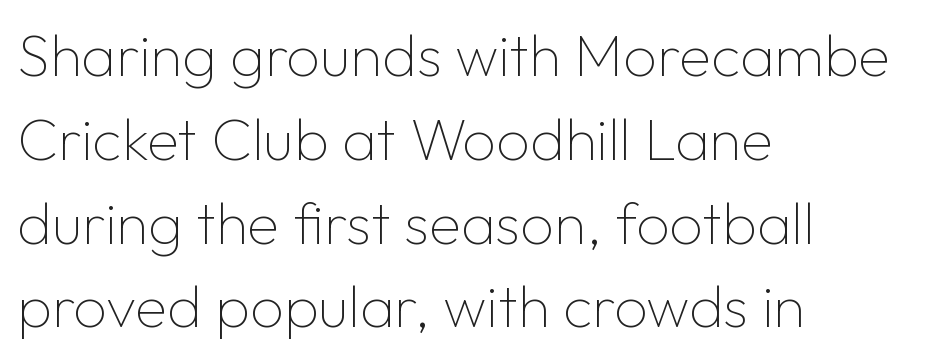
What kind of face is this? One without serifs — a sans. Character widths vary here, with narrow letters taking less room than wide ones. The string is rendered with underlining switched off. It's the straight-up-and-down kind of type. These lines are set flush left with a ragged right edge.
